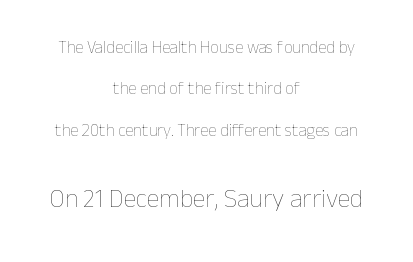
Q: Is the text bold? A: No.
Q: Is the text italic (slanted)? A: No, it is upright.
Q: Is the text underlined? A: No.
Q: How is the paragraph aligned? A: Centered.
Q: Is the spacing between letters normal or unusually wide? A: Normal.
Q: Is the spacing between lines tight, normal or loose? A: Loose.
Q: Which block of text is set in a larger size, the first (top) or the second (bottom)? A: The second (bottom) one.
